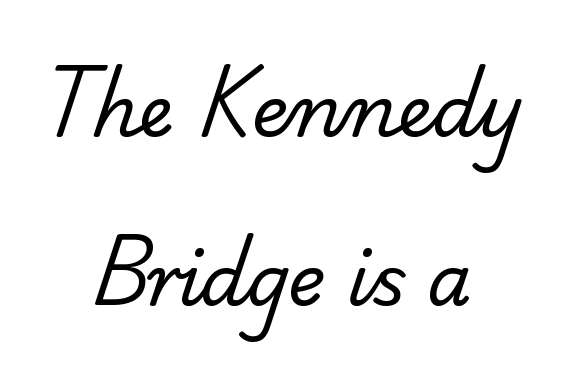
These lines keep a tight, regular rhythm from letter to letter. Horizontally, the lines are justified to the midpoint only. Letters rest on an invisible, unmarked baseline. The letters advance in unequal steps, a hallmark of proportional type. Grotesque or geometric, the face here clearly has no serifs.
